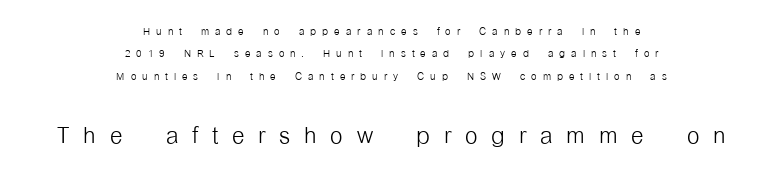
The image shows 32 px light, condensed sans-serif type, upright; set centered, normal line spacing (1.59x), unusually wide letter spacing (+0.43 em), not underlined; the second (bottom) block is 2.29x larger; low stroke contrast and a medium x-height.
